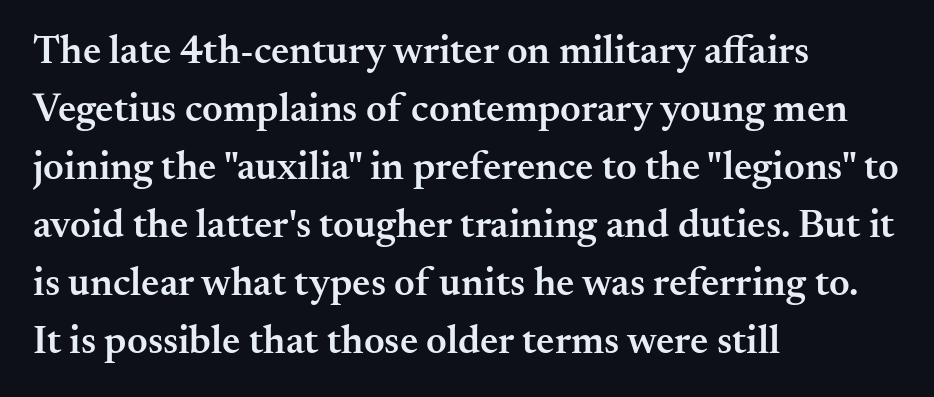
Q: Is the text bold? A: Semi-bold.
Q: Is the text italic (slanted)? A: No, it is upright.
Q: Is the typeface a serif or a sans-serif typeface? A: Serif.
Q: Is the text underlined? A: No.
Q: How is the paragraph aligned? A: Left-aligned.
Q: Is the spacing between letters normal or unusually wide? A: Normal.
Q: Is the spacing between lines tight, normal or loose? A: Normal.
Q: Width (condensed, normal, or wide)? A: Normal.
Q: Stroke contrast? A: Medium.
Q: x-height? A: Small.
Q: Monospaced? A: No.
